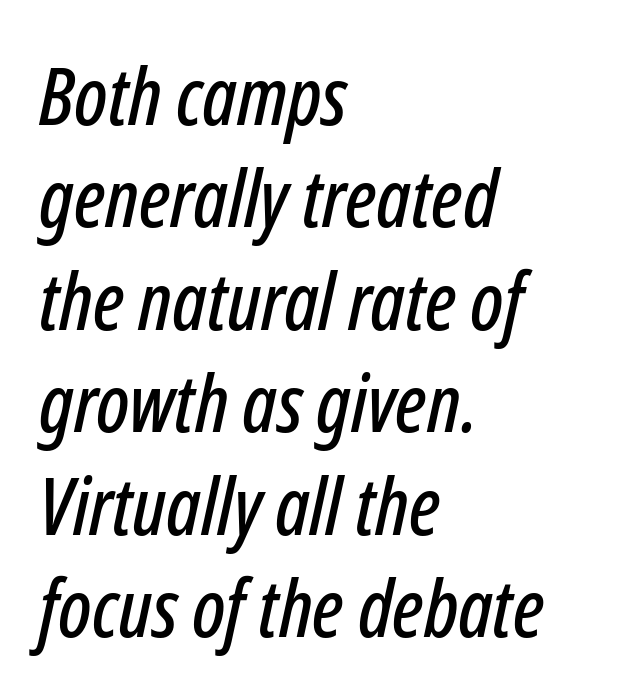
{"italic": "yes", "lean": "right", "slant_degrees": 12, "width": "condensed", "stroke_contrast": "low", "x_height": "medium", "monospaced": "no", "underline": "no", "align": "left", "line_spacing": "normal", "line_spacing_ratio": 1.28, "letter_spacing": "normal", "letter_spacing_em": 0.0, "glyph_px": 80}
